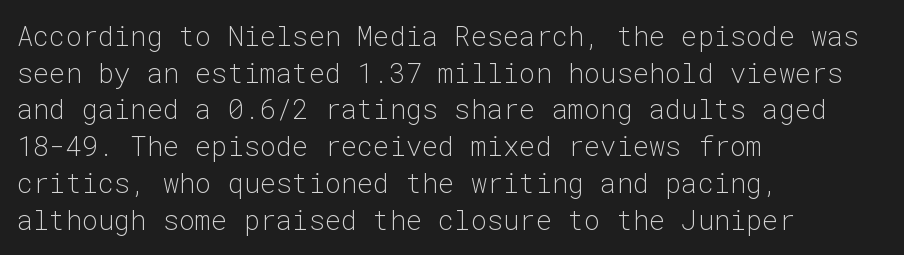
The image shows 27 px text type, upright; set left-aligned, normal line spacing (1.36x), normal letter spacing, not underlined.
